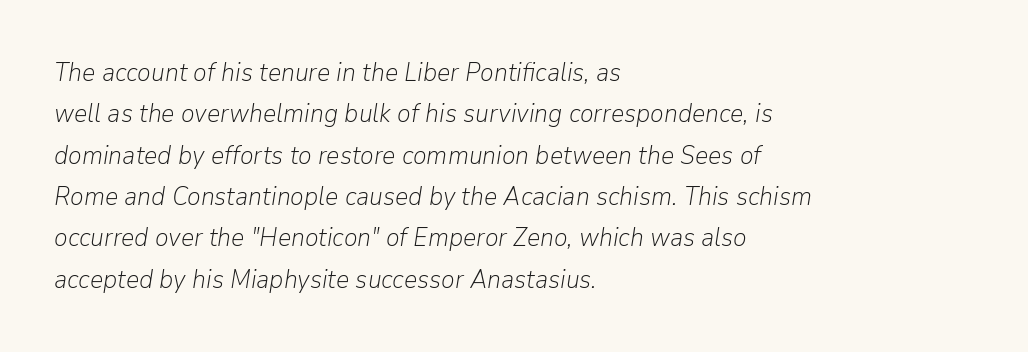
The image shows 26 px text type, italic (leaning right); set left-aligned, normal line spacing (1.59x), normal letter spacing, not underlined.
